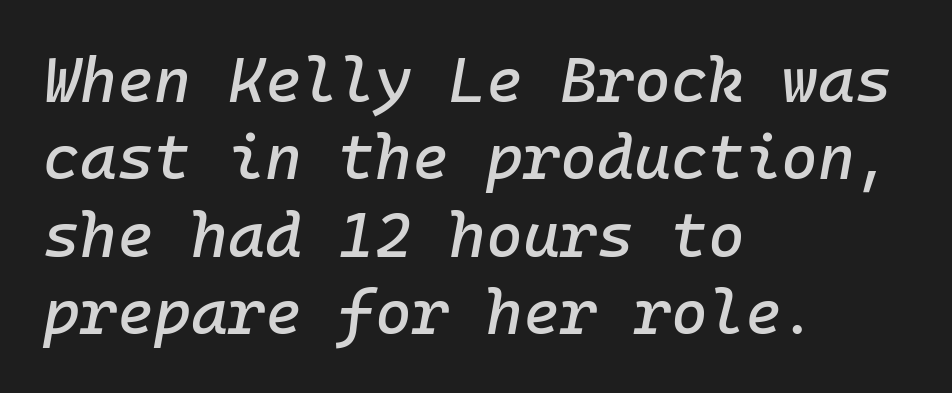
Q: Is the text italic (slanted)? A: Yes, it leans right by about 10 degrees.
Q: Is the text underlined? A: No.
Q: How is the paragraph aligned? A: Left-aligned.
Q: Is the spacing between letters normal or unusually wide? A: Normal.
Q: Width (condensed, normal, or wide)? A: Normal.
Q: Stroke contrast? A: Low.
Q: x-height? A: Medium.
Q: Monospaced? A: Yes.
